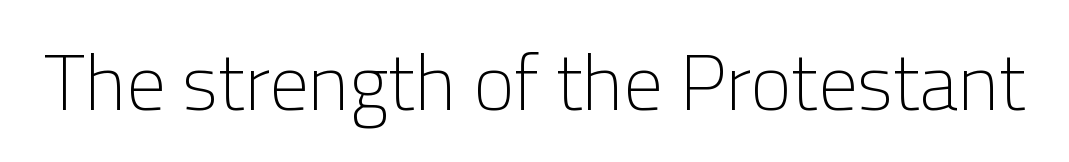
The font family rendered here belongs to the sans-serif group. Every stem runs plumb, perpendicular to the baseline. The letters advance in unequal steps, a hallmark of proportional type. The typeface has the unassuming heft of standard copy or less. Tracking value appears to be zero — textbook default spacing. The zone under the glyphs is completely vacant.
